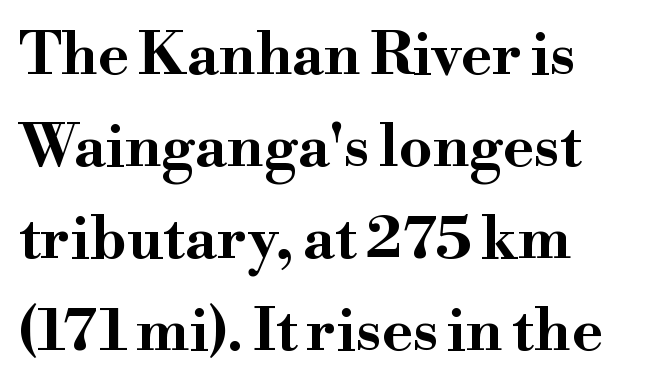
Yep, those are serifs on the letters. The gap between lines stays unmarked. Quick note: not italic, upright. The setting favours the left margin, as ordinary paragraphs usually do. Default kerning and tracking; the words read as compact shapes.
